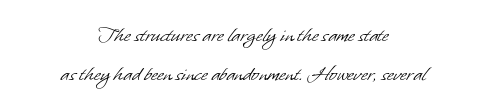
Notice how the passage keeps no hard edge, just a central spine. Each new line begins a customary step beneath the previous one. Descenders are the only things crossing below the line. These glyphs show unthickened strokes, regular width or finer. Honestly, the letter spacing is just normal — you wouldn't notice it.
